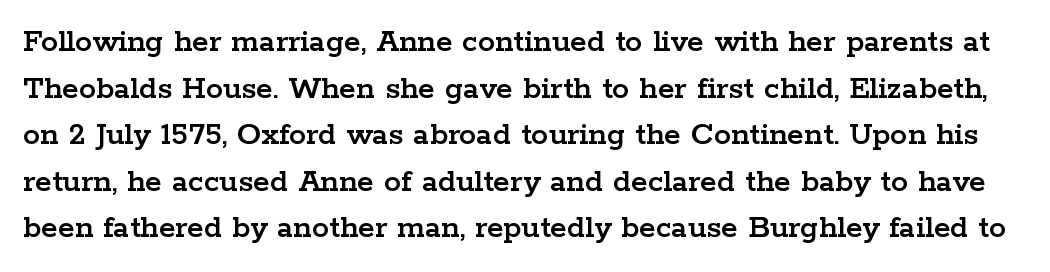
Designer's note — italics off, roman on. Is this a fixed-width face? No — the glyphs have proportional, varying widths. The rows are spaced the way most documents space them. A clean baseline with only descenders dipping below it. The characters display serif detailing at their extremities. The rendering keeps characters at their native spacing.
